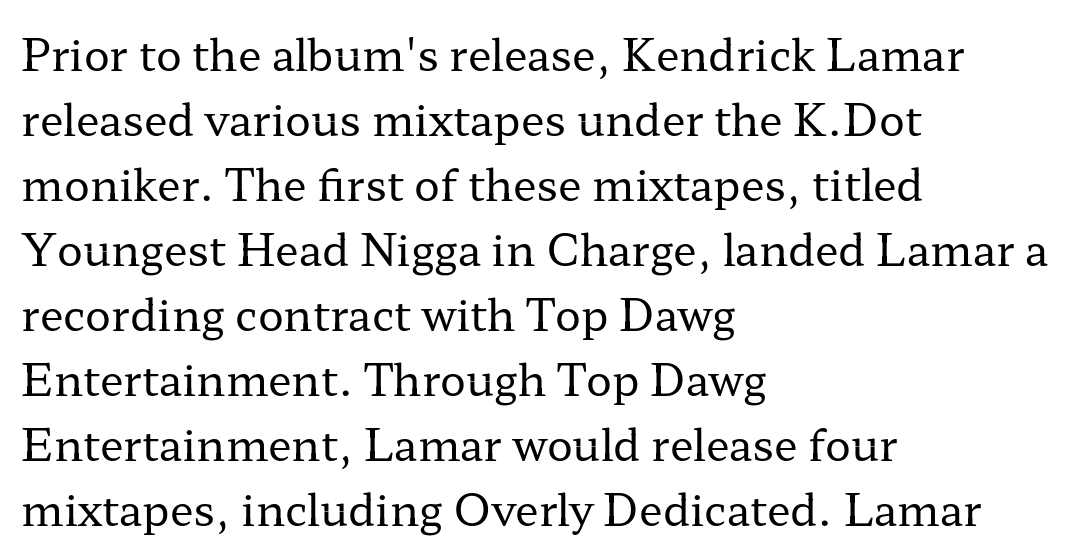
The image shows 43 px regular-weight, wide serif type, upright; set left-aligned, normal line spacing (1.51x), normal letter spacing, not underlined; low stroke contrast and a medium x-height.
